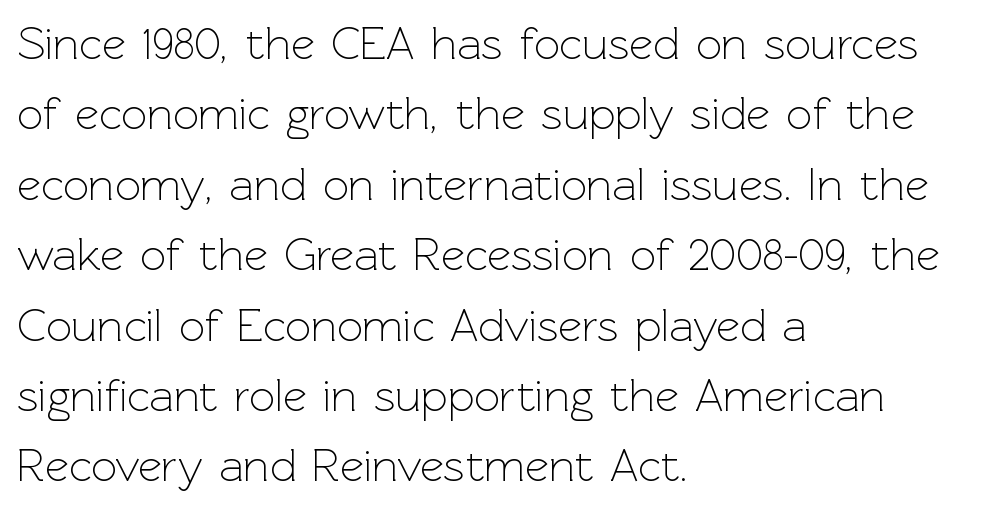
Q: Is the text bold? A: No.
Q: Is the text italic (slanted)? A: No, it is upright.
Q: Is the typeface a serif or a sans-serif typeface? A: Sans-serif.
Q: Is the text underlined? A: No.
Q: How is the paragraph aligned? A: Left-aligned.
Q: Is the spacing between letters normal or unusually wide? A: Normal.
Q: Is the spacing between lines tight, normal or loose? A: Normal.
Q: Width (condensed, normal, or wide)? A: Normal.
Q: x-height? A: Medium.
Q: Monospaced? A: No.
